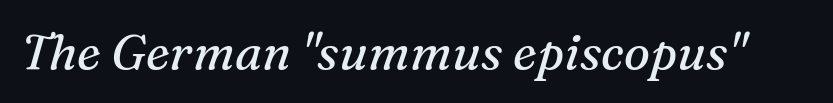
Honestly, there is no underline to notice here at all. Think of a printed novel: that variable character pitch is what you see here. Letter spacing: default. Type style note: has serifs. Would a proofreader flag this as italicized? Yes. No chunkiness to these letters — they're not bold.
